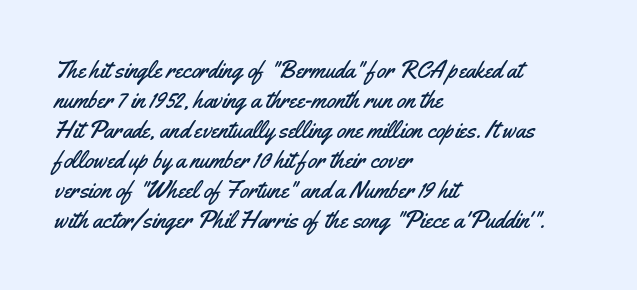
The image shows 24 px text type; set left-aligned, normal line spacing (1.25x), normal letter spacing, not underlined.
